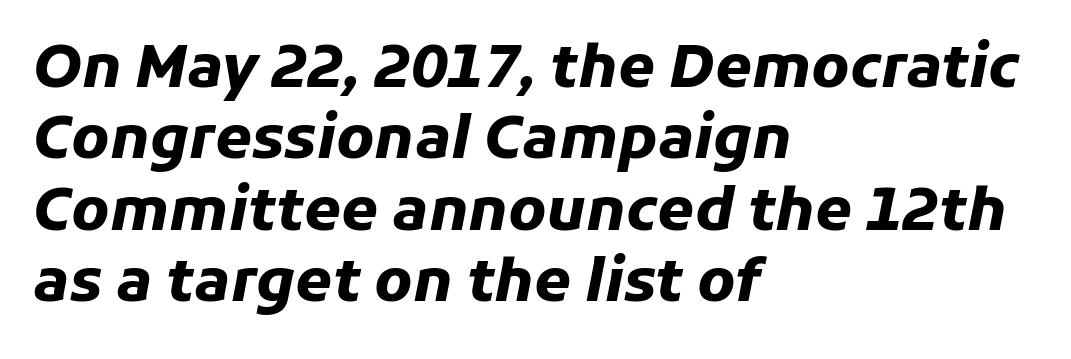
Q: Is the text bold? A: Yes.
Q: Is the text italic (slanted)? A: Yes, it leans right by about 11 degrees.
Q: Is the text underlined? A: No.
Q: How is the paragraph aligned? A: Left-aligned.
Q: Is the spacing between letters normal or unusually wide? A: Normal.
Q: Width (condensed, normal, or wide)? A: Normal.
Q: Stroke contrast? A: Low.
Q: x-height? A: Medium.
Q: Monospaced? A: No.
